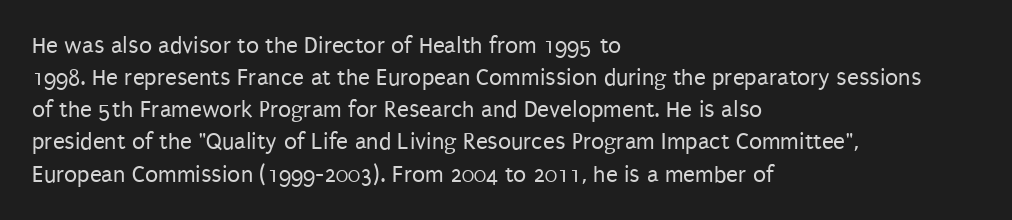
Q: Is the text bold? A: No.
Q: Is the text italic (slanted)? A: No, it is upright.
Q: Is the text underlined? A: No.
Q: How is the paragraph aligned? A: Left-aligned.
Q: Is the spacing between letters normal or unusually wide? A: Normal.
Q: Is the spacing between lines tight, normal or loose? A: Normal.
